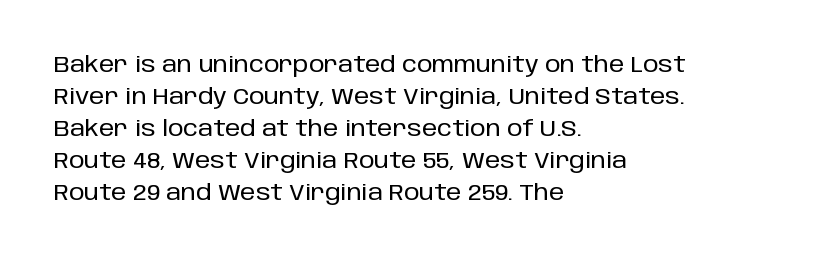
Q: Is the text italic (slanted)? A: No, it is upright.
Q: Is the text underlined? A: No.
Q: How is the paragraph aligned? A: Left-aligned.
Q: Is the spacing between letters normal or unusually wide? A: Normal.
Q: Is the spacing between lines tight, normal or loose? A: Normal.
